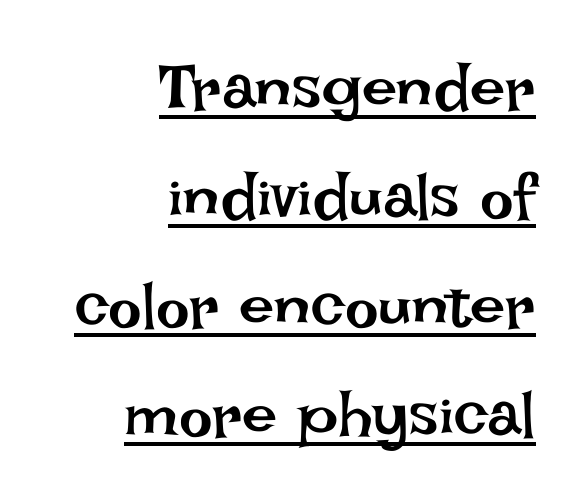
{"italic": "no", "bold": "no", "weight": "regular", "width": "normal", "stroke_contrast": "low", "x_height": "large", "monospaced": "no", "underline": "yes", "align": "right", "line_spacing_ratio": 1.73, "letter_spacing": "normal", "letter_spacing_em": 0.0, "glyph_px": 63}
